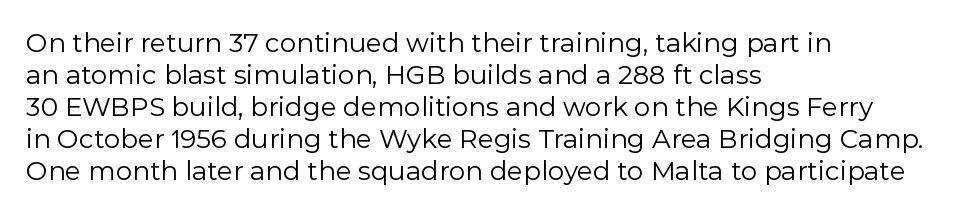
{"italic": "no", "bold": "no", "underline": "no", "align": "left", "line_spacing_ratio": 1.23, "letter_spacing": "normal", "letter_spacing_em": 0.0, "glyph_px": 26}
